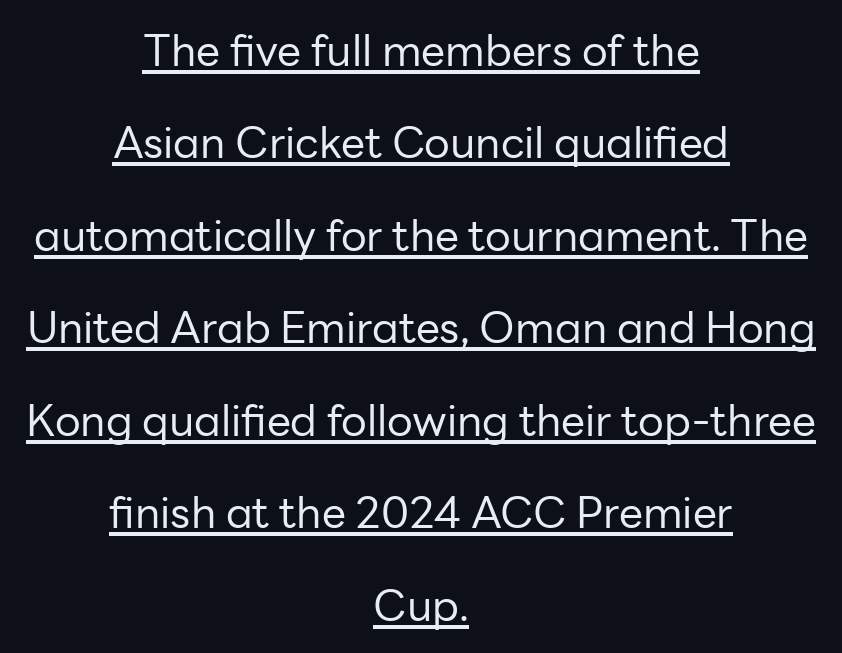
Q: Is the text bold? A: No.
Q: Is the text italic (slanted)? A: No, it is upright.
Q: Is the typeface a serif or a sans-serif typeface? A: Sans-serif.
Q: Is the text underlined? A: Yes.
Q: How is the paragraph aligned? A: Centered.
Q: Is the spacing between letters normal or unusually wide? A: Normal.
Q: Is the spacing between lines tight, normal or loose? A: Loose.
Q: Width (condensed, normal, or wide)? A: Normal.
Q: Stroke contrast? A: Low.
Q: x-height? A: Medium.
Q: Monospaced? A: No.
